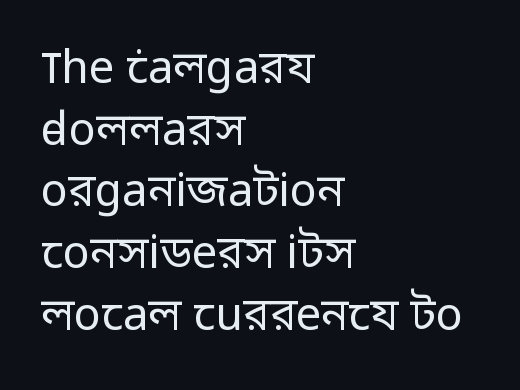
{"serif": "no", "italic": "no", "bold": "no", "weight": "regular", "width": "normal", "stroke_contrast": "low", "x_height": "medium", "monospaced": "no", "underline": "no", "align": "left", "line_spacing": "normal", "line_spacing_ratio": 1.37, "letter_spacing": "normal", "letter_spacing_em": 0.0, "glyph_px": 45}
